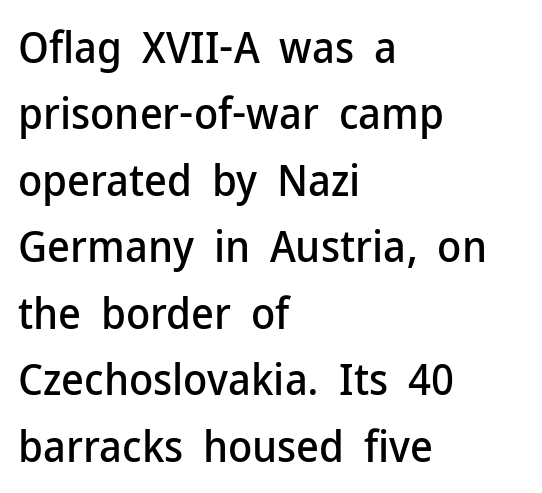
The image shows 44 px sans-serif type, upright; set left-aligned, normal line spacing (1.51x), normal letter spacing, not underlined; low stroke contrast and a medium x-height.
